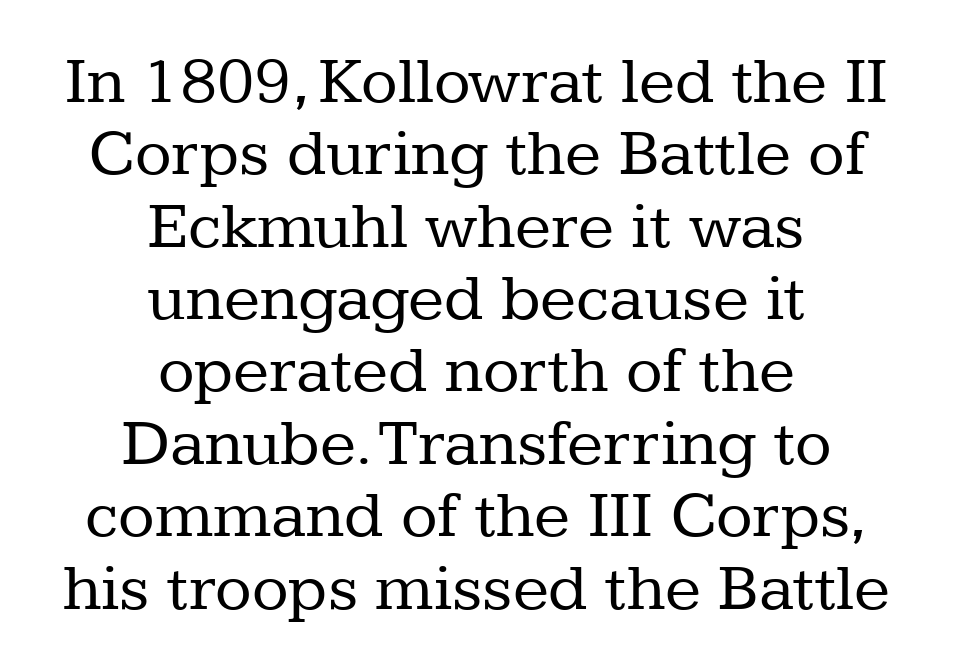
{"serif": "yes", "italic": "no", "bold": "no", "weight": "regular", "width": "normal", "stroke_contrast": "low", "x_height": "medium", "monospaced": "no", "underline": "no", "align": "center", "line_spacing": "tight", "line_spacing_ratio": 1.08, "letter_spacing": "normal", "letter_spacing_em": 0.0, "glyph_px": 67}
